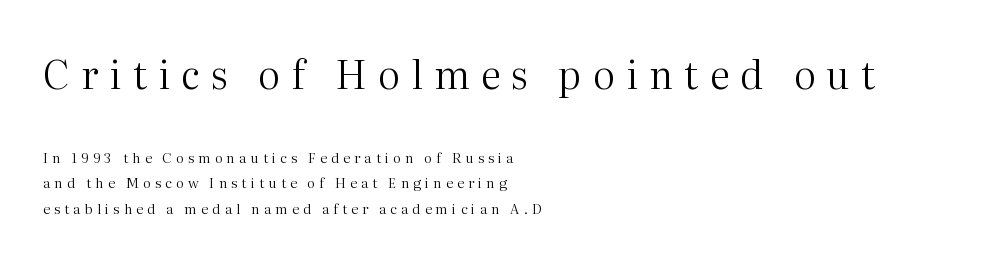
{"serif": "yes", "italic": "no", "bold": "no", "weight": "regular", "width": "normal", "stroke_contrast": "medium", "x_height": "medium", "monospaced": "no", "underline": "no", "align": "left", "line_spacing_ratio": 1.83, "letter_spacing": "wide", "letter_spacing_em": 0.29, "larger_block": "first", "size_ratio": 2.79, "glyph_px": 39}
